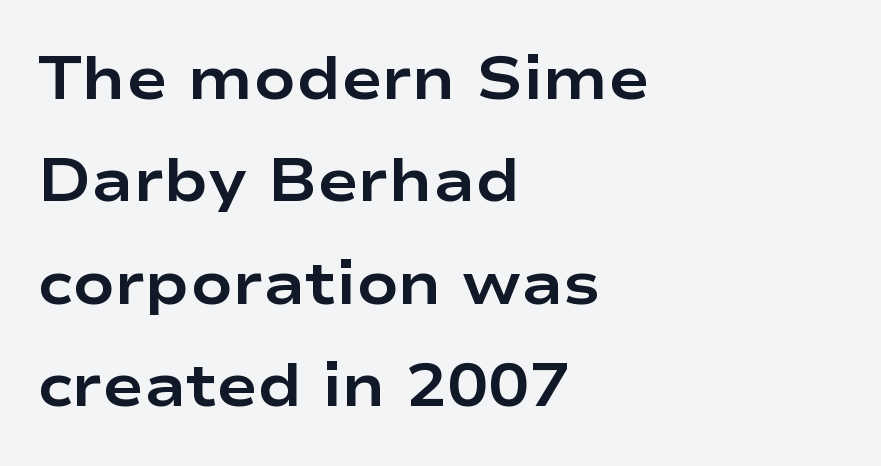
{"serif": "no", "italic": "no", "bold": "yes", "weight": "bold", "width": "wide", "stroke_contrast": "low", "x_height": "medium", "monospaced": "no", "underline": "no", "align": "left", "line_spacing": "normal", "line_spacing_ratio": 1.68, "letter_spacing": "normal", "letter_spacing_em": 0.0, "glyph_px": 61}
